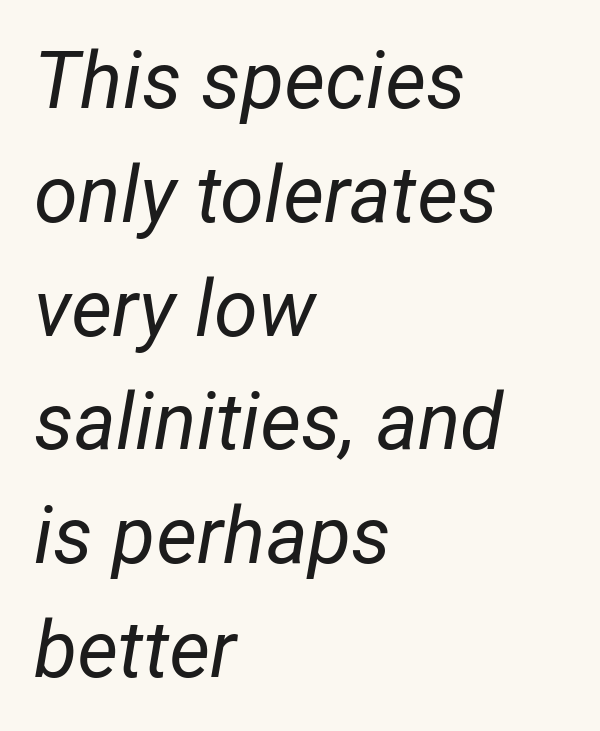
The image shows 79 px regular-weight type, italic (leaning right); set left-aligned, normal line spacing (1.44x), normal letter spacing, not underlined; low stroke contrast and a medium x-height.
